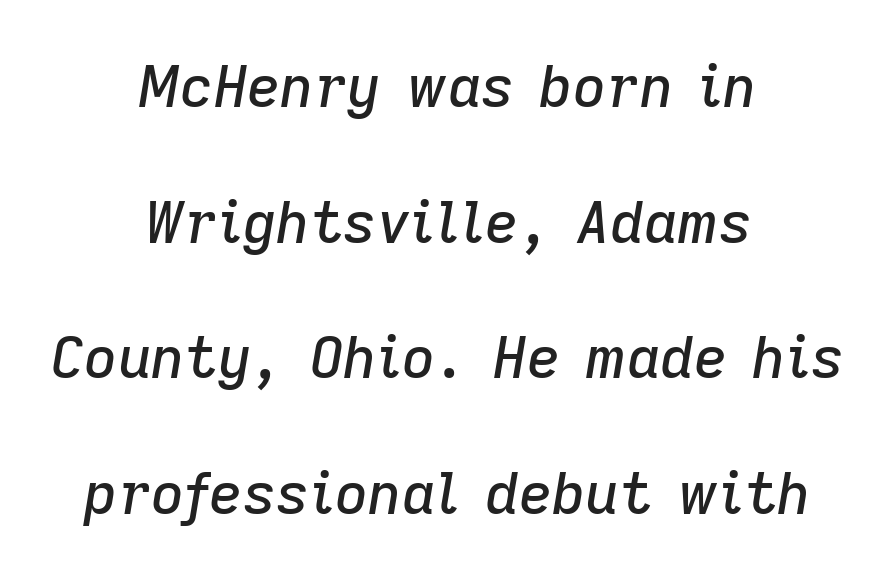
The image shows 58 px text type, italic (leaning right); set centered, loose line spacing (2.34x), normal letter spacing, not underlined; low stroke contrast and a medium x-height.
